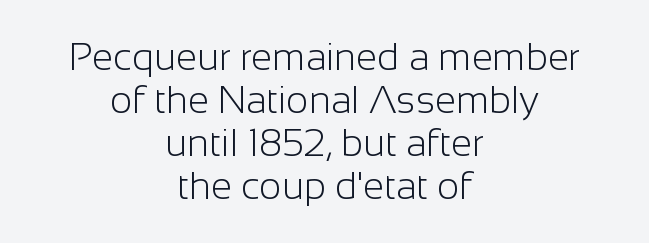
Q: Is the text bold? A: No.
Q: Is the text italic (slanted)? A: No, it is upright.
Q: Is the typeface a serif or a sans-serif typeface? A: Sans-serif.
Q: Is the text underlined? A: No.
Q: How is the paragraph aligned? A: Centered.
Q: Is the spacing between letters normal or unusually wide? A: Normal.
Q: Is the spacing between lines tight, normal or loose? A: Tight.
Q: Width (condensed, normal, or wide)? A: Normal.
Q: Stroke contrast? A: Low.
Q: x-height? A: Medium.
Q: Monospaced? A: No.
